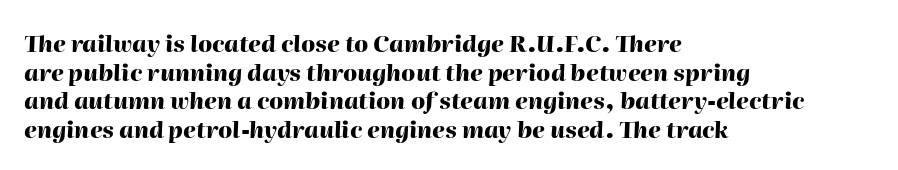
The image shows 23 px bold type, italic (leaning right); set left-aligned, line spacing 1.24x, normal letter spacing, not underlined.
